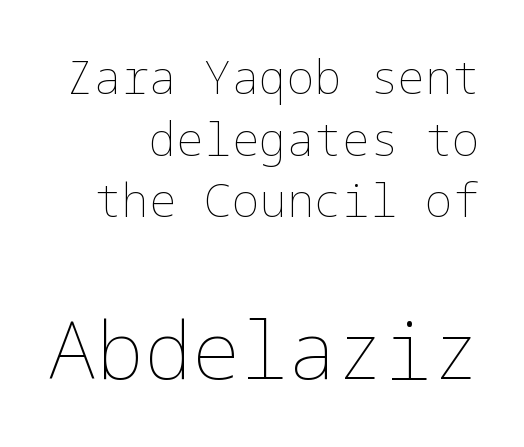
Q: Is the text bold? A: No.
Q: Is the text italic (slanted)? A: No, it is upright.
Q: Is the text underlined? A: No.
Q: How is the paragraph aligned? A: Right-aligned.
Q: Is the spacing between letters normal or unusually wide? A: Normal.
Q: Is the spacing between lines tight, normal or loose? A: Normal.
Q: Which block of text is set in a larger size, the first (top) or the second (bottom)? A: The second (bottom) one.
Q: Width (condensed, normal, or wide)? A: Normal.
Q: Stroke contrast? A: Low.
Q: x-height? A: Medium.
